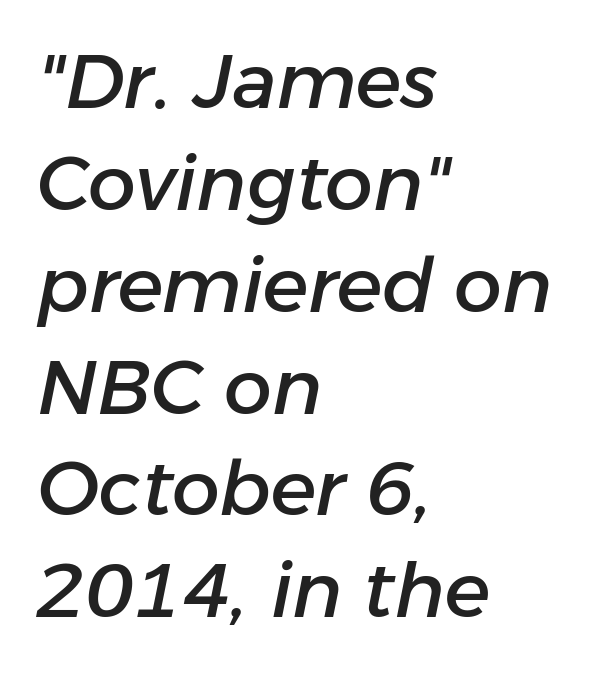
Q: Is the text italic (slanted)? A: Yes, it leans right by about 11 degrees.
Q: Is the text underlined? A: No.
Q: How is the paragraph aligned? A: Left-aligned.
Q: Is the spacing between letters normal or unusually wide? A: Normal.
Q: Is the spacing between lines tight, normal or loose? A: Normal.
Q: Width (condensed, normal, or wide)? A: Normal.
Q: Stroke contrast? A: Low.
Q: x-height? A: Medium.
Q: Monospaced? A: No.
